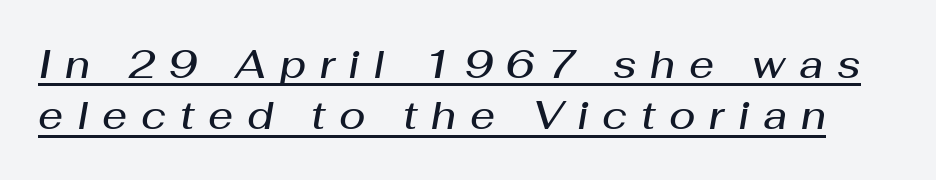
Q: Is the text bold? A: Semi-bold.
Q: Is the text italic (slanted)? A: Yes, it leans right by about 10 degrees.
Q: Is the text underlined? A: Yes.
Q: Is the spacing between letters normal or unusually wide? A: Unusually wide.
Q: Is the spacing between lines tight, normal or loose? A: Normal.
Q: Width (condensed, normal, or wide)? A: Normal.
Q: Stroke contrast? A: Medium.
Q: x-height? A: Medium.
Q: Monospaced? A: No.
